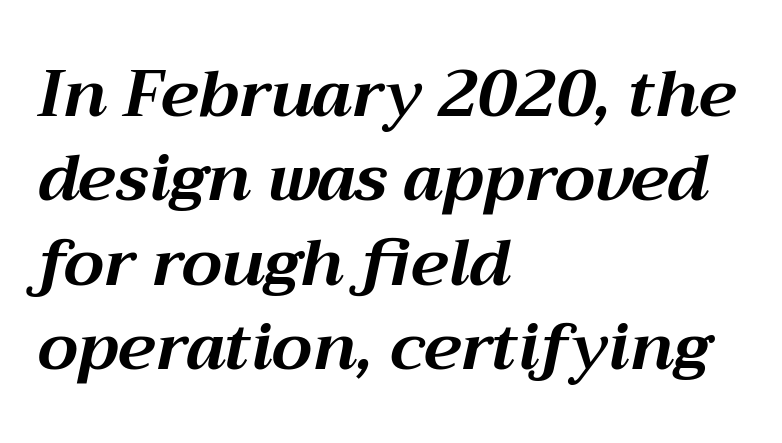
In CSS terms this would be text-align: left. Does the lettering tilt? It does — this is italic. Honestly, the row spacing looks completely unremarkable. Typesetter's note: full bold, strokes at maximum text heaviness. Tracking here is standard; glyphs follow each other at the usual distance.
